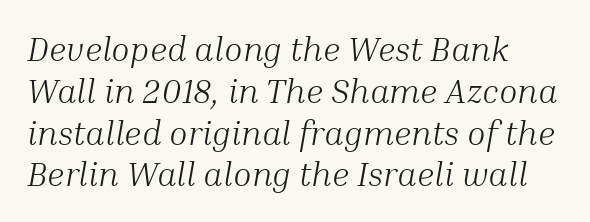
The image shows 34 px light serif type, italic (leaning right); set left-aligned, line spacing 1.23x, normal letter spacing, not underlined; medium stroke contrast and a medium x-height.
